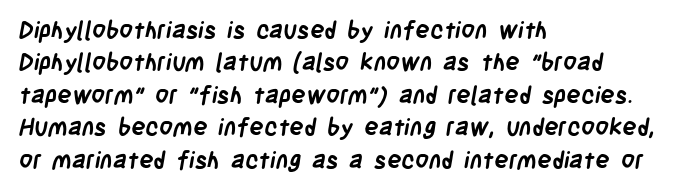
Q: Is the text bold? A: Yes.
Q: Is the text underlined? A: No.
Q: How is the paragraph aligned? A: Left-aligned.
Q: Is the spacing between letters normal or unusually wide? A: Normal.
Q: Is the spacing between lines tight, normal or loose? A: Normal.
